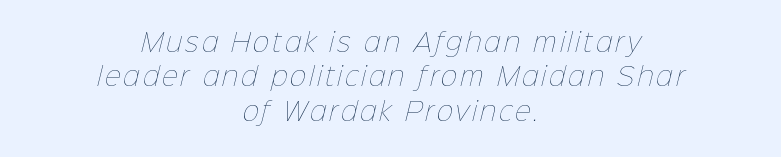
{"bold": "no", "underline": "no", "align": "center", "line_spacing": "normal", "line_spacing_ratio": 1.38, "glyph_px": 25}
